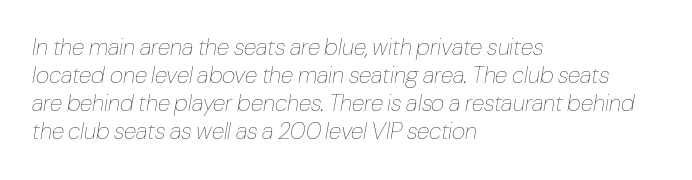
Q: Is the text bold? A: No.
Q: Is the text italic (slanted)? A: Yes, it leans right by about 10 degrees.
Q: Is the text underlined? A: No.
Q: How is the paragraph aligned? A: Left-aligned.
Q: Is the spacing between letters normal or unusually wide? A: Normal.
